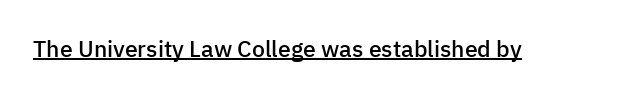
{"italic": "no", "bold": "semi", "underline": "yes", "letter_spacing": "normal", "letter_spacing_em": 0.0, "glyph_px": 23}
